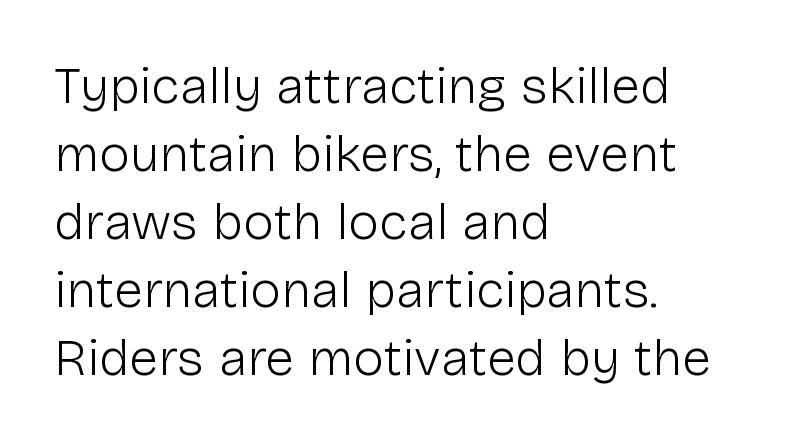
{"serif": "no", "italic": "no", "bold": "no", "weight": "light", "width": "normal", "stroke_contrast": "low", "x_height": "medium", "monospaced": "no", "underline": "no", "align": "left", "line_spacing": "normal", "line_spacing_ratio": 1.31, "letter_spacing": "normal", "letter_spacing_em": 0.0, "glyph_px": 52}
